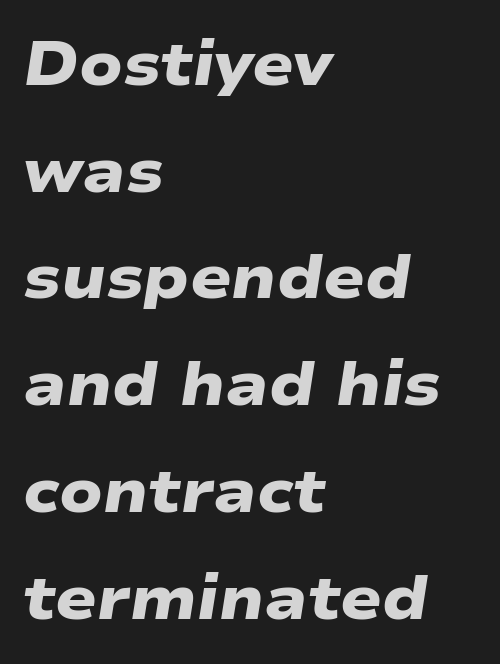
The image shows 61 px heavy, wide sans-serif type; set left-aligned, line spacing 1.75x, normal letter spacing, not underlined; low stroke contrast and a medium x-height.
